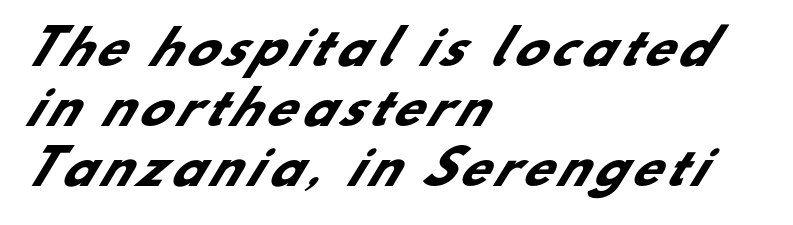
{"serif": "no", "bold": "yes", "weight": "heavy", "width": "normal", "stroke_contrast": "low", "x_height": "small", "monospaced": "no", "underline": "no", "align": "left", "line_spacing": "normal", "line_spacing_ratio": 1.28, "glyph_px": 47}
